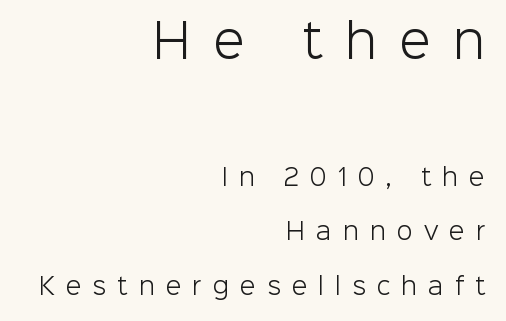
Q: Is the text bold? A: No.
Q: Is the text italic (slanted)? A: No, it is upright.
Q: Is the typeface a serif or a sans-serif typeface? A: Sans-serif.
Q: Is the text underlined? A: No.
Q: How is the paragraph aligned? A: Right-aligned.
Q: Is the spacing between letters normal or unusually wide? A: Unusually wide.
Q: Is the spacing between lines tight, normal or loose? A: Loose.
Q: Which block of text is set in a larger size, the first (top) or the second (bottom)? A: The first (top) one.
Q: Width (condensed, normal, or wide)? A: Normal.
Q: Stroke contrast? A: Low.
Q: x-height? A: Medium.
Q: Monospaced? A: No.
